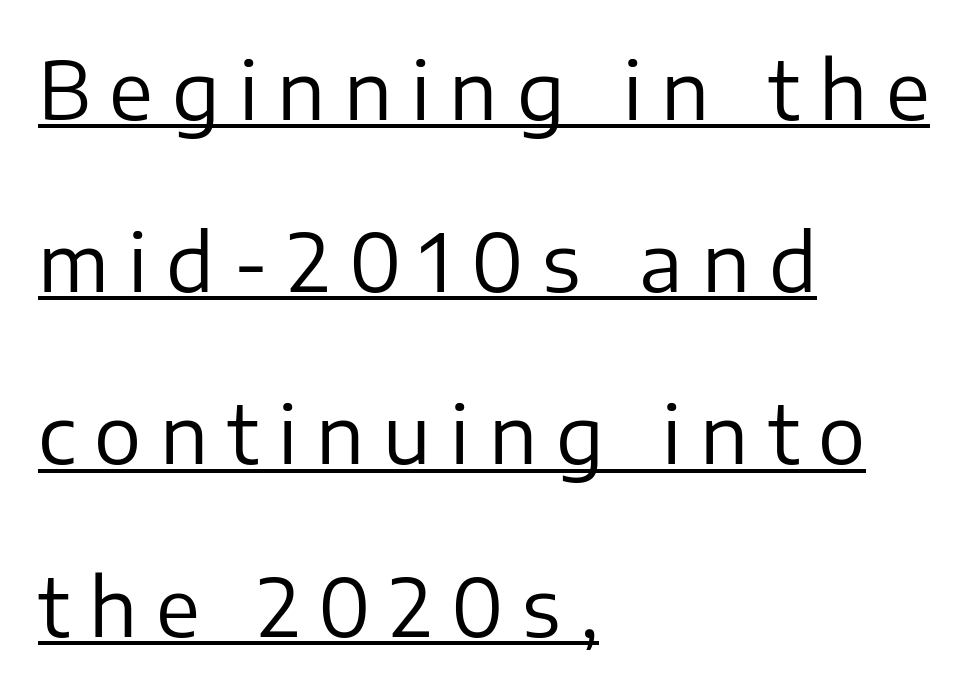
Is there an underline? Yes — a line sits under the letters. The face used here is rendered with a markedly widened letterfit. Notice how the stems are strictly vertical — no italics here. A classic flush-left, rag-right setting is used for this passage. Is there much room between lines? Yes — plenty of vertical air separates them.
